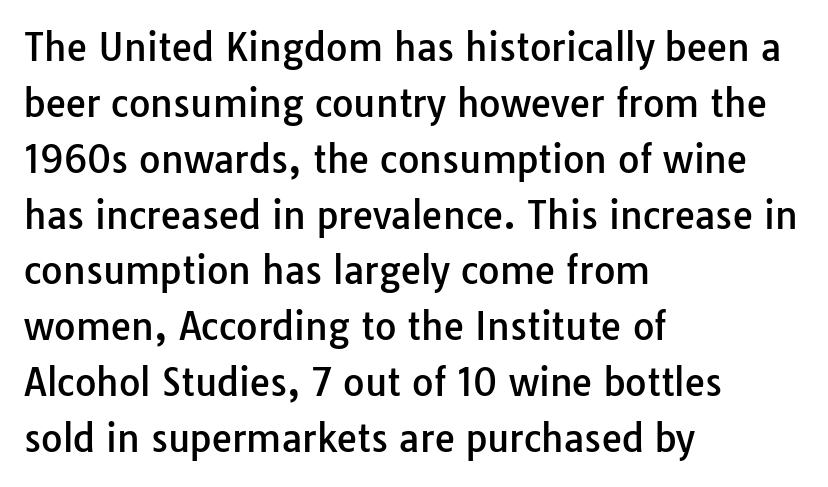
The image shows 37 px sans-serif type, upright; set left-aligned, normal line spacing (1.51x), normal letter spacing, not underlined; low stroke contrast and a medium x-height.
